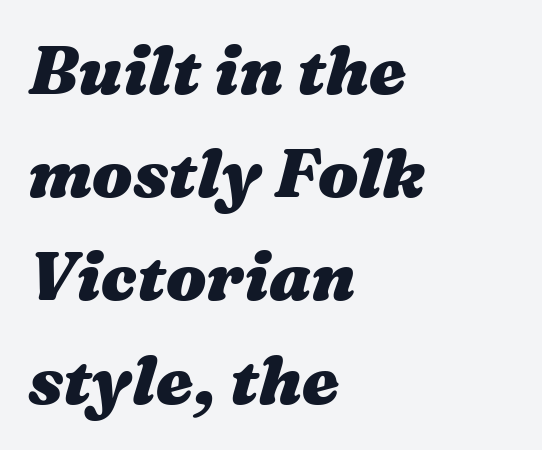
The image shows 67 px heavy, wide type, italic (leaning right); set left-aligned, normal line spacing (1.54x), normal letter spacing, not underlined; medium stroke contrast and a medium x-height.
